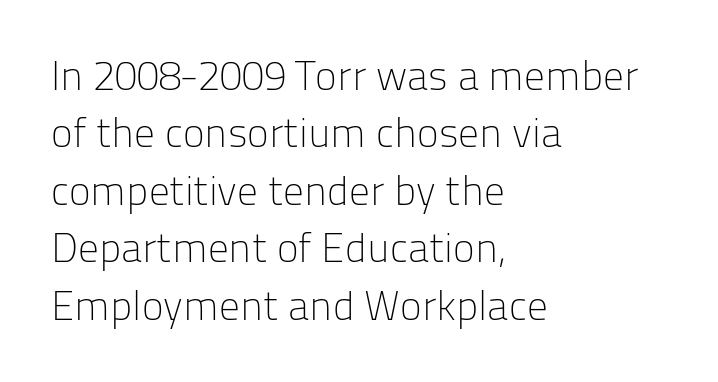
Q: Is the text bold? A: No.
Q: Is the text italic (slanted)? A: No, it is upright.
Q: Is the typeface a serif or a sans-serif typeface? A: Sans-serif.
Q: Is the text underlined? A: No.
Q: How is the paragraph aligned? A: Left-aligned.
Q: Is the spacing between letters normal or unusually wide? A: Normal.
Q: Is the spacing between lines tight, normal or loose? A: Normal.
Q: Width (condensed, normal, or wide)? A: Normal.
Q: Stroke contrast? A: Low.
Q: x-height? A: Medium.
Q: Monospaced? A: No.
